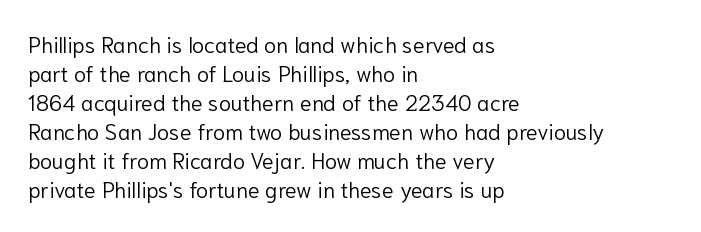
Q: Is the text bold? A: No.
Q: Is the text italic (slanted)? A: No, it is upright.
Q: Is the text underlined? A: No.
Q: How is the paragraph aligned? A: Left-aligned.
Q: Is the spacing between letters normal or unusually wide? A: Normal.
Q: Is the spacing between lines tight, normal or loose? A: Normal.
